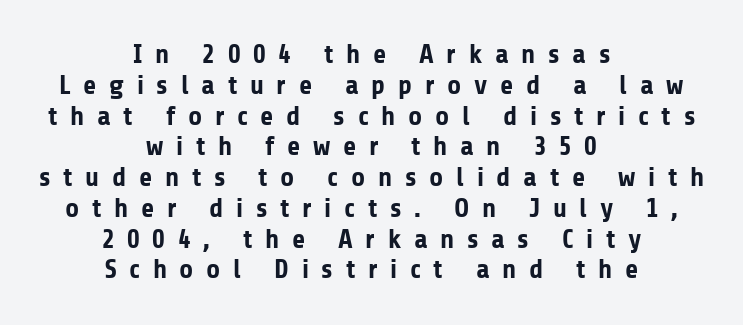
Q: Is the text bold? A: Yes.
Q: Is the text italic (slanted)? A: No, it is upright.
Q: Is the text underlined? A: No.
Q: How is the paragraph aligned? A: Centered.
Q: Is the spacing between letters normal or unusually wide? A: Unusually wide.
Q: Is the spacing between lines tight, normal or loose? A: Tight.
